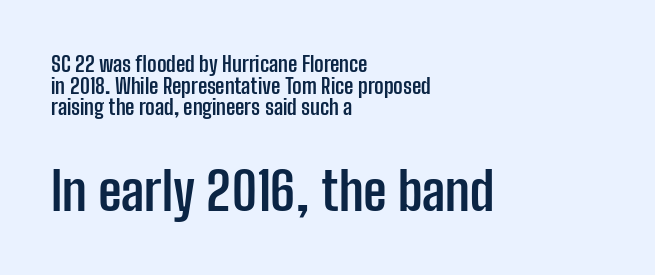
Spacing verdict: proportional, widths tailored to each character. The designer gave the closing block more size than the opening block. These lines are composed in type without serifs. Underlining? Definitely not there. Students, note that the glyphs here touch the page at normal intervals. A roman cut, with each character standing at attention.
